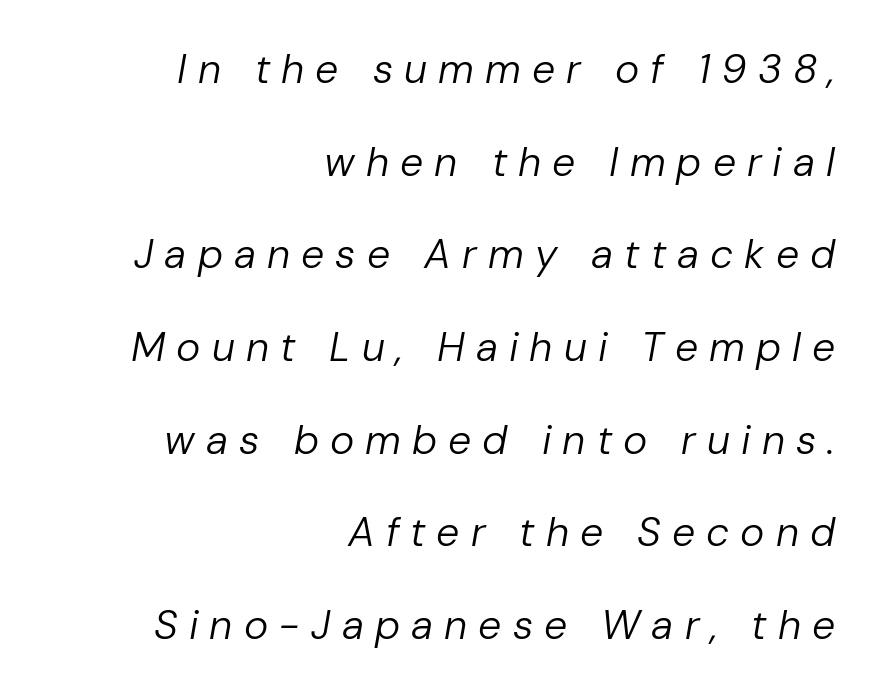
The image shows 41 px regular-weight type, italic (leaning right); set right-aligned, loose line spacing (2.26x), unusually wide letter spacing (+0.27 em), not underlined; low stroke contrast and a medium x-height.
